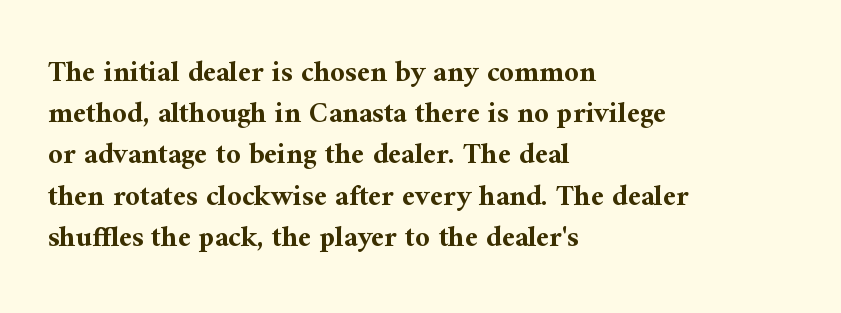
The text block is weighted toward the left margin, trailing off unevenly rightward. This is serif lettering, the kind often seen in printed books. Standard letterfit; no display-style spreading of the glyphs. As a designer I'd log this as weight 700, bold.
